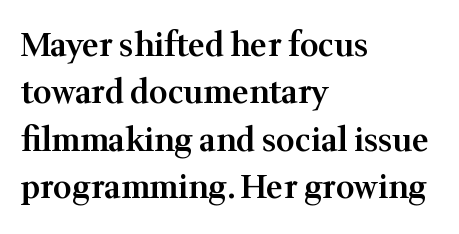
{"serif": "yes", "italic": "no", "bold": "semi", "weight": "semibold", "width": "normal", "stroke_contrast": "medium", "x_height": "medium", "monospaced": "no", "underline": "no", "align": "left", "line_spacing": "normal", "line_spacing_ratio": 1.48, "letter_spacing": "normal", "letter_spacing_em": 0.0, "glyph_px": 32}
